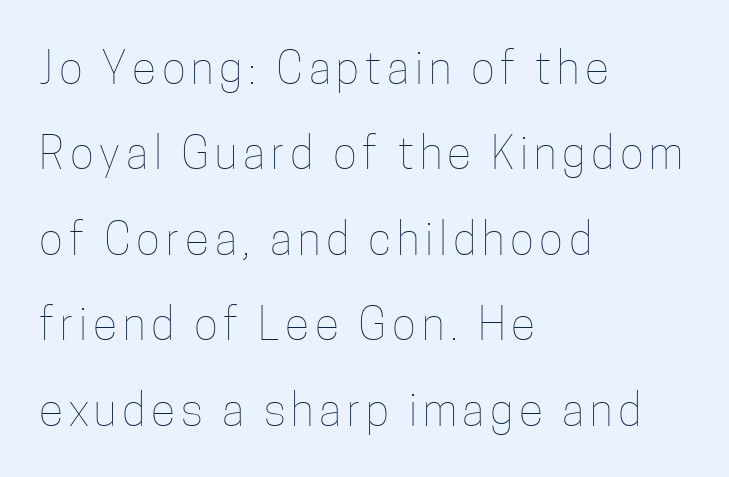
The image shows 45 px thin, condensed type, upright; set left-aligned, loose line spacing (1.9x), not underlined; low stroke contrast and a medium x-height.
